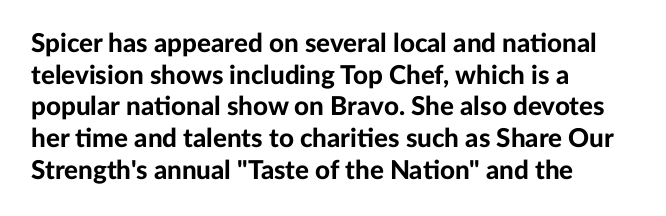
{"italic": "no", "bold": "yes", "underline": "no", "align": "left", "line_spacing_ratio": 1.22, "letter_spacing": "normal", "letter_spacing_em": 0.0, "glyph_px": 26}
